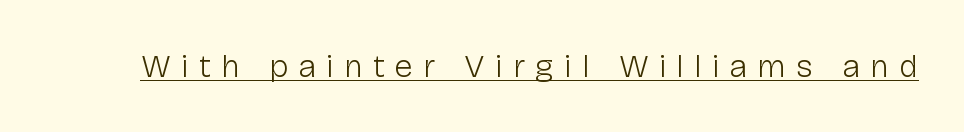
{"serif": "no", "italic": "no", "bold": "no", "weight": "light", "width": "normal", "stroke_contrast": "low", "x_height": "medium", "monospaced": "no", "underline": "yes", "letter_spacing": "wide", "letter_spacing_em": 0.31, "glyph_px": 33}
